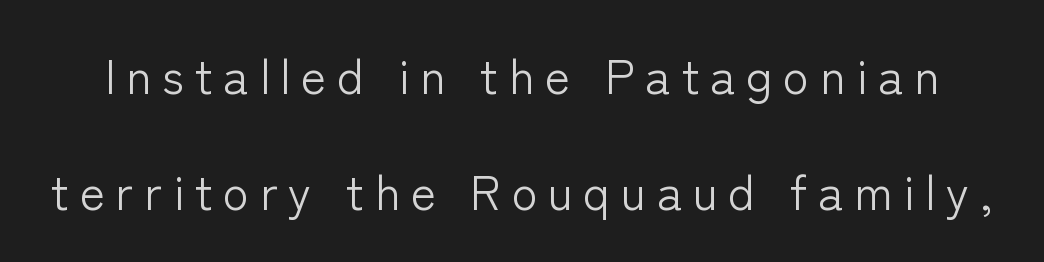
The image shows 48 px light sans-serif type, upright; set loose line spacing (2.41x), unusually wide letter spacing (+0.22 em), not underlined; low stroke contrast and a medium x-height.
